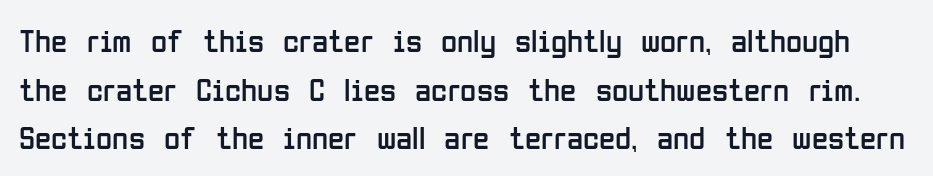
The type family on display is of the sans-serif kind. Rows of type keep a routine distance in the vertical direction. The weight tops out at a normal text grade. Proportional: the letters do not fall into vertical columns.
